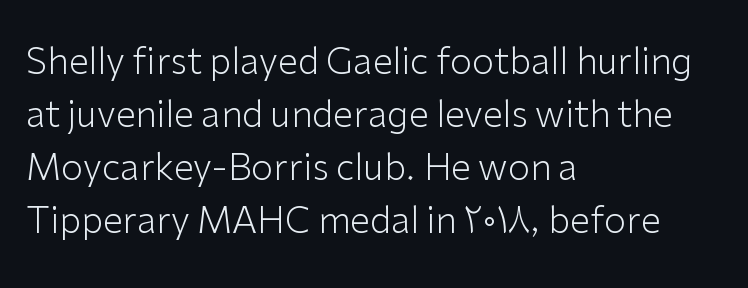
Nothing unusual about the tracking: characters are spaced as the font intends. This sample uses an upright cut, with every glyph sitting square on the baseline. The weight tops out at a normal text grade. Quick note: interline space is typical. These lines are rendered in a variable-pitch font.
